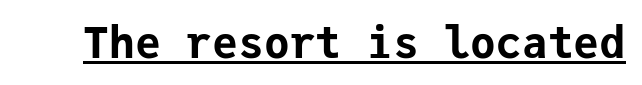
Q: Is the text bold? A: Yes.
Q: Is the text italic (slanted)? A: No, it is upright.
Q: Is the typeface a serif or a sans-serif typeface? A: Sans-serif.
Q: Is the text underlined? A: Yes.
Q: Is the spacing between letters normal or unusually wide? A: Normal.
Q: Width (condensed, normal, or wide)? A: Normal.
Q: Stroke contrast? A: Low.
Q: x-height? A: Medium.
Q: Monospaced? A: Yes.
